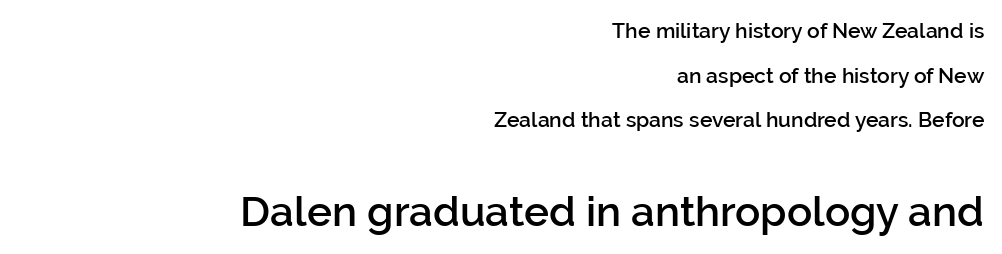
{"serif": "no", "italic": "no", "bold": "semi", "weight": "semibold", "width": "normal", "stroke_contrast": "low", "x_height": "medium", "monospaced": "no", "underline": "no", "align": "right", "line_spacing": "loose", "line_spacing_ratio": 2.13, "letter_spacing": "normal", "letter_spacing_em": 0.0, "larger_block": "second", "size_ratio": 2.0, "glyph_px": 42}
